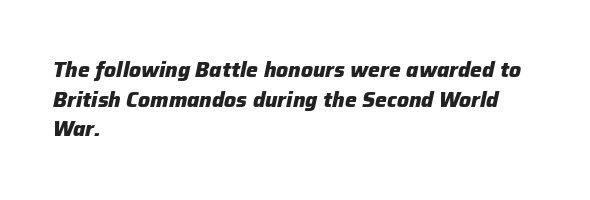
{"italic": "yes", "lean": "right", "slant_degrees": 12, "bold": "yes", "underline": "no", "align": "left", "line_spacing": "normal", "line_spacing_ratio": 1.41, "letter_spacing": "normal", "letter_spacing_em": 0.0, "glyph_px": 21}
